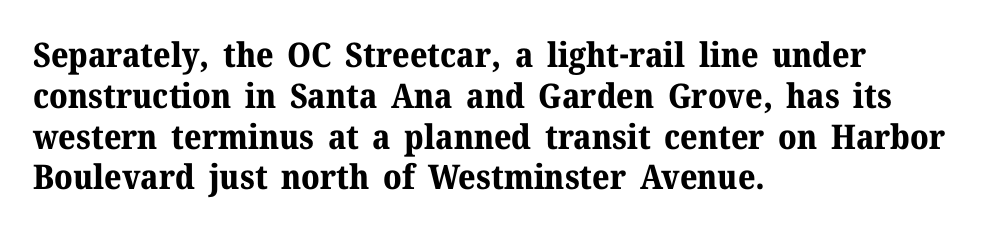
Is this a fixed-width face? No — the glyphs have proportional, varying widths. The lettering stays uniformly vertical, giving the passage a roman look. This rendering employs a face with finishing strokes, i.e., a serif. The area under the type is left untouched.
